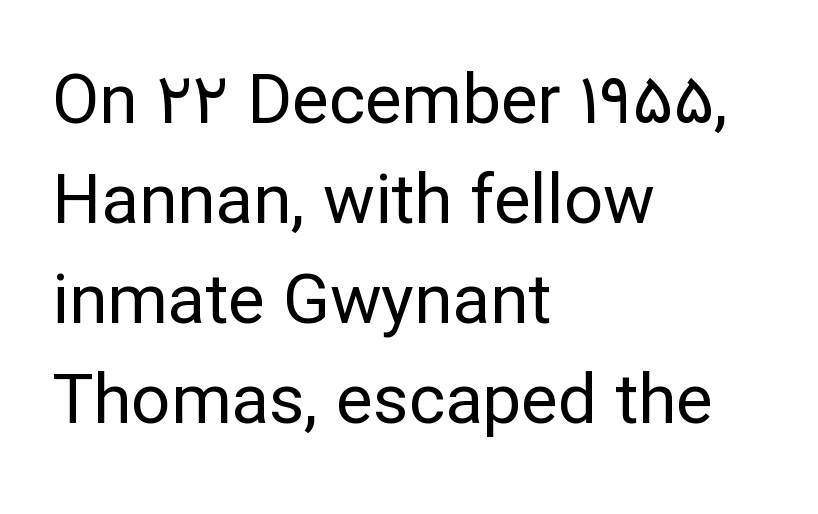
The rendering uses natural spacing where letterforms have individual widths. Letter spacing: default. Designer's note — italics off, roman on. The setting favours the left margin, as ordinary paragraphs usually do. Glance below the letters and you will spot only blank space. Vertical spacing — default.
